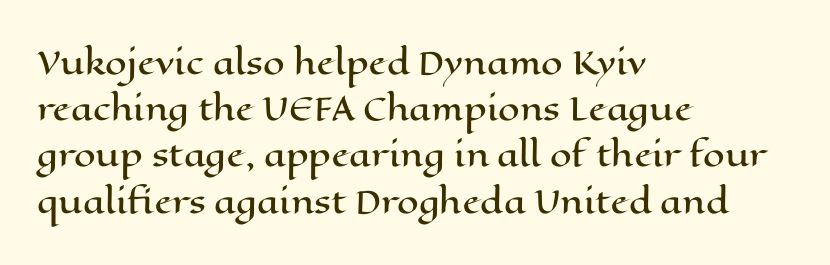
No word sits above an underline. Caption: multi-line text, flush left, ragged right. The lettering stays uniformly vertical, giving the passage a roman look. Regular leading. Compared with typical body copy, the letter spacing here is the same.
